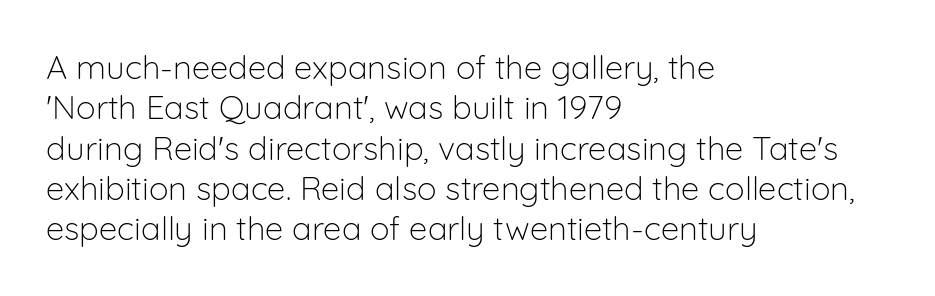
Which margin do the lines hug? The left one — the right edge is uneven. Rendered with straight, roman letterforms. The letters advance in unequal steps, a hallmark of proportional type. The type is set solid horizontally, with unmodified tracking.
